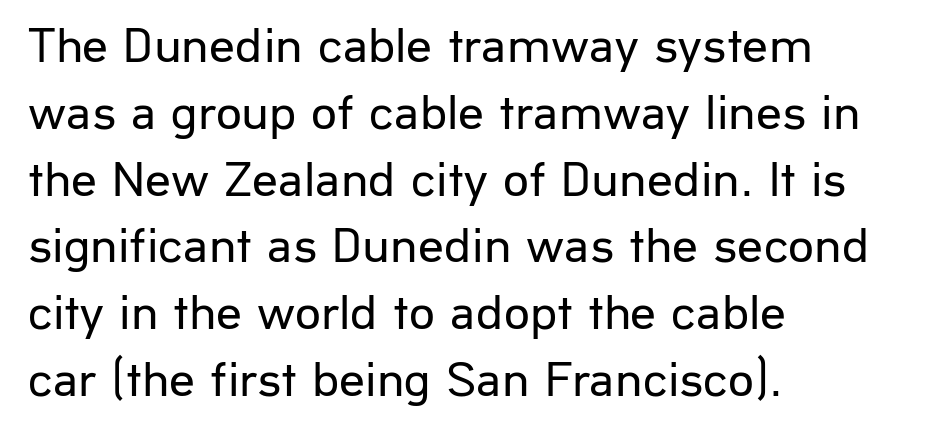
{"serif": "no", "italic": "no", "bold": "no", "weight": "regular", "width": "normal", "stroke_contrast": "low", "x_height": "medium", "monospaced": "no", "underline": "no", "align": "left", "line_spacing": "normal", "line_spacing_ratio": 1.31, "letter_spacing": "normal", "letter_spacing_em": 0.0, "glyph_px": 51}
